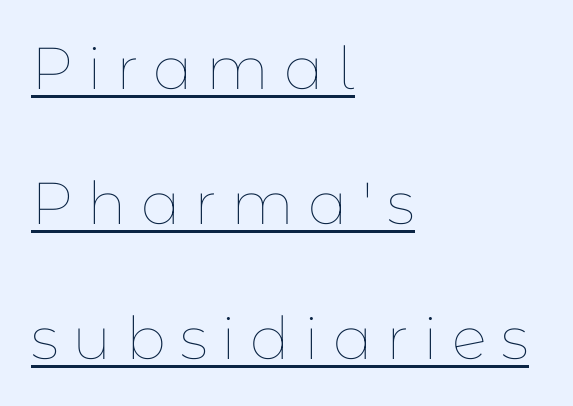
Q: Is the text bold? A: No.
Q: Is the text italic (slanted)? A: No, it is upright.
Q: Is the text underlined? A: Yes.
Q: How is the paragraph aligned? A: Left-aligned.
Q: Is the spacing between letters normal or unusually wide? A: Unusually wide.
Q: Is the spacing between lines tight, normal or loose? A: Loose.
Q: Width (condensed, normal, or wide)? A: Normal.
Q: Stroke contrast? A: Low.
Q: x-height? A: Medium.
Q: Monospaced? A: No.
